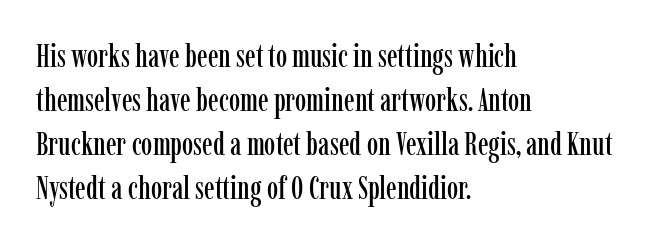
{"serif": "yes", "italic": "no", "width": "condensed", "stroke_contrast": "low", "x_height": "medium", "monospaced": "no", "underline": "no", "align": "left", "line_spacing": "normal", "line_spacing_ratio": 1.38, "letter_spacing": "normal", "letter_spacing_em": 0.0, "glyph_px": 32}
